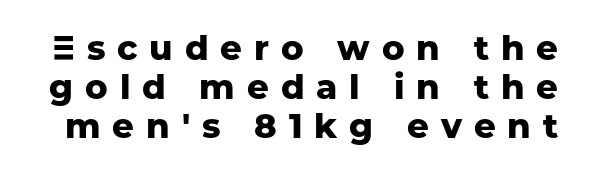
{"serif": "no", "italic": "no", "bold": "yes", "weight": "heavy", "width": "normal", "stroke_contrast": "low", "x_height": "medium", "monospaced": "no", "underline": "no", "line_spacing": "tight", "line_spacing_ratio": 1.15, "letter_spacing": "wide", "letter_spacing_em": 0.35, "glyph_px": 34}
